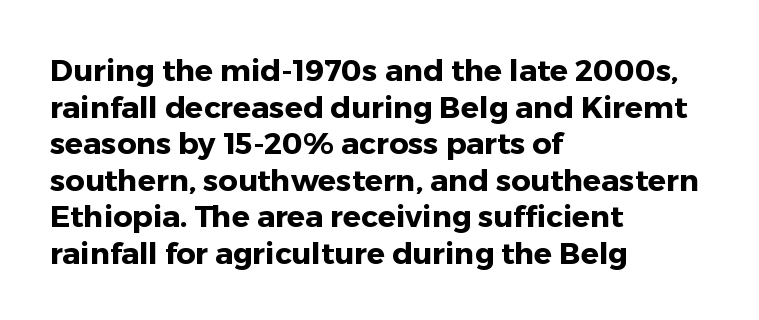
Q: Is the text bold? A: Yes.
Q: Is the text italic (slanted)? A: No, it is upright.
Q: Is the typeface a serif or a sans-serif typeface? A: Sans-serif.
Q: Is the text underlined? A: No.
Q: How is the paragraph aligned? A: Left-aligned.
Q: Is the spacing between letters normal or unusually wide? A: Normal.
Q: Width (condensed, normal, or wide)? A: Normal.
Q: Stroke contrast? A: Low.
Q: x-height? A: Medium.
Q: Monospaced? A: No.
